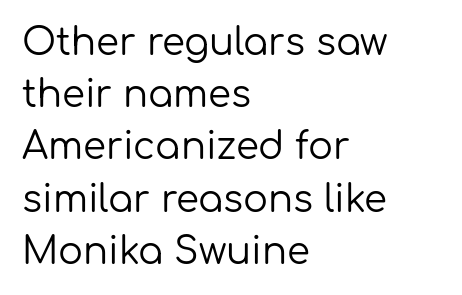
Spacing verdict: proportional, widths tailored to each character. Beneath every word, the page is bare. This sample uses an upright cut, with every glyph sitting square on the baseline. Summary of vertical rhythm: regular, with standard interline spacing.
